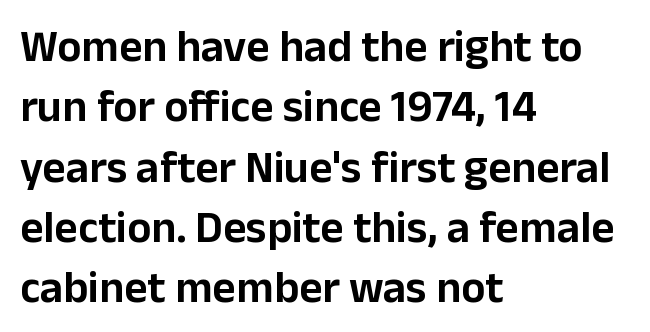
The image shows 45 px sans-serif type, upright; set left-aligned, normal line spacing (1.34x), normal letter spacing, not underlined; low stroke contrast and a medium x-height.
